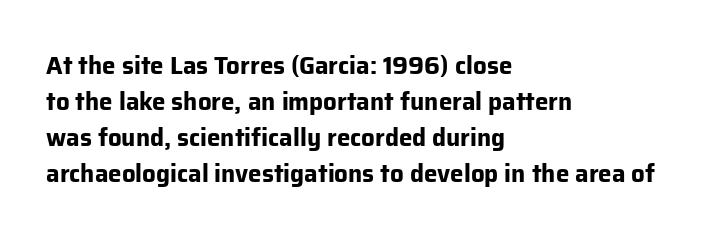
These lines are set flush left with a ragged right edge. Upright lettering throughout. Compared with typical body copy, the letter spacing here is the same. The line-height multiplier appears to be the usual default.
